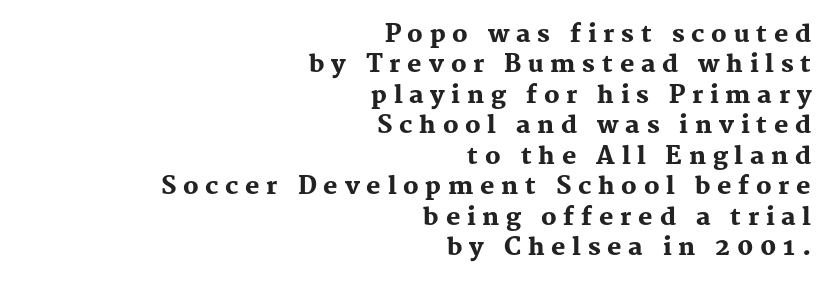
Q: Is the text bold? A: Yes.
Q: Is the text italic (slanted)? A: No, it is upright.
Q: Is the text underlined? A: No.
Q: How is the paragraph aligned? A: Right-aligned.
Q: Is the spacing between letters normal or unusually wide? A: Unusually wide.
Q: Is the spacing between lines tight, normal or loose? A: Normal.
